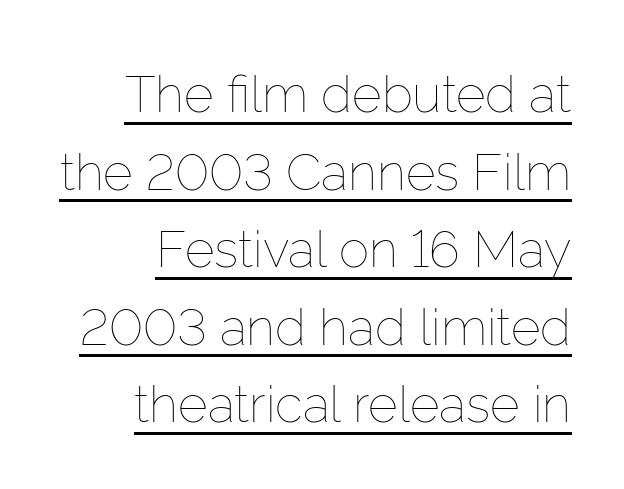
The image shows 51 px thin type, upright; set right-aligned, normal line spacing (1.52x), normal letter spacing, underlined; low stroke contrast and a medium x-height.
